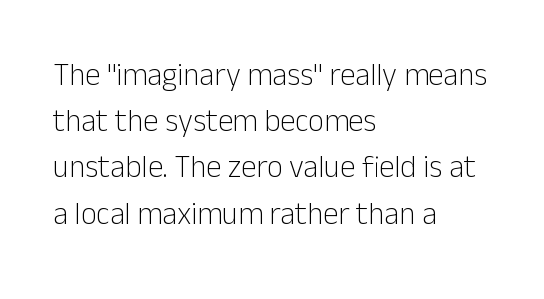
This rendering leaves character spacing at its baseline value. Serif or sans? Sans — the stroke terminals are bare. Line beginnings align vertically; line endings do not. If you drew a line through each stem, it would be perfectly vertical. Stem width sits at or under what a default text font uses.
